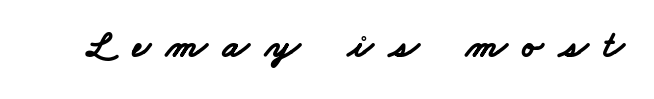
Q: Is the text bold? A: Yes.
Q: Is the typeface a serif or a sans-serif typeface? A: Sans-serif.
Q: Is the text underlined? A: No.
Q: Is the spacing between letters normal or unusually wide? A: Unusually wide.
Q: Width (condensed, normal, or wide)? A: Wide.
Q: Stroke contrast? A: Low.
Q: x-height? A: Small.
Q: Monospaced? A: No.
